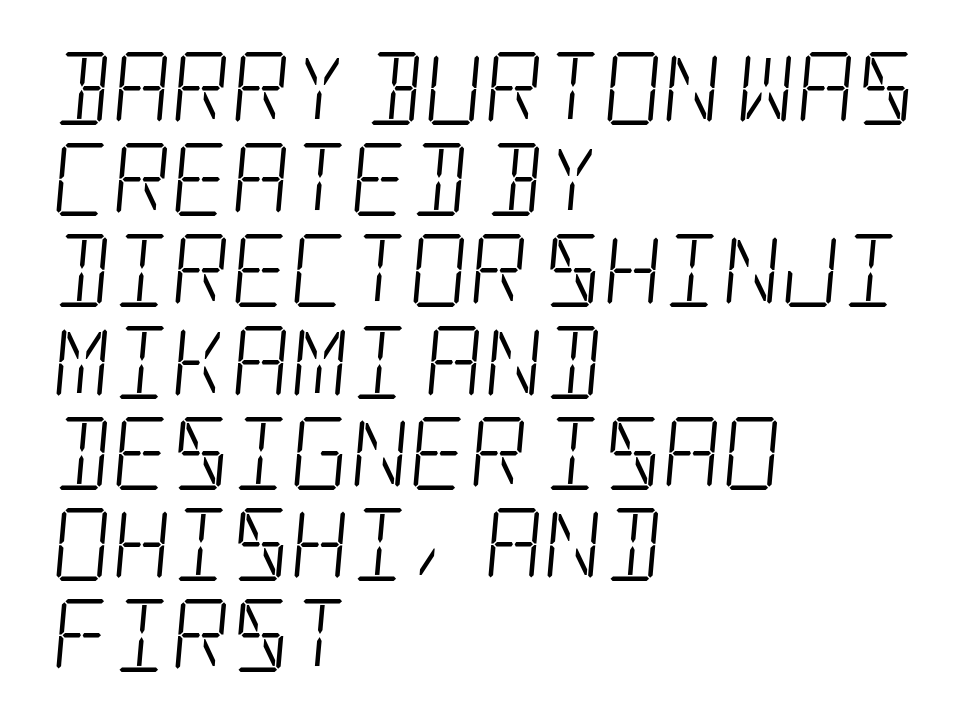
You could call the tracking neutral — neither tight nor loose. Left-aligned paragraph, ragged on the right. Stems and bowls with no extra thickness — not bold. Plain, unruled lines of type. These lines sit exactly where default settings would place them.
